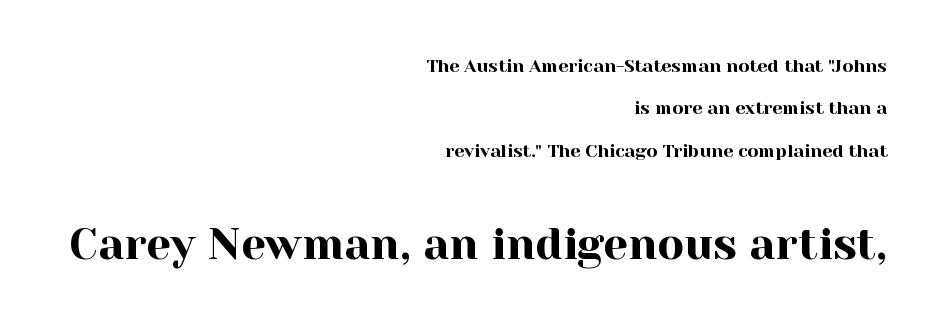
Q: Is the text italic (slanted)? A: No, it is upright.
Q: Is the typeface a serif or a sans-serif typeface? A: Serif.
Q: Is the text underlined? A: No.
Q: How is the paragraph aligned? A: Right-aligned.
Q: Is the spacing between letters normal or unusually wide? A: Normal.
Q: Is the spacing between lines tight, normal or loose? A: Loose.
Q: Which block of text is set in a larger size, the first (top) or the second (bottom)? A: The second (bottom) one.
Q: Width (condensed, normal, or wide)? A: Normal.
Q: x-height? A: Medium.
Q: Monospaced? A: No.
